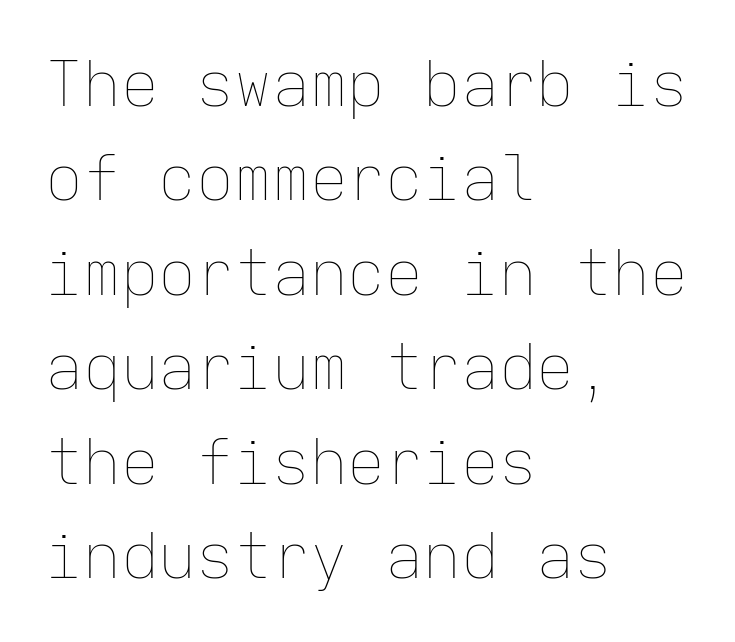
The image shows 63 px thin type, upright, monospaced; set left-aligned, normal line spacing (1.5x), normal letter spacing, not underlined; low stroke contrast and a medium x-height.
